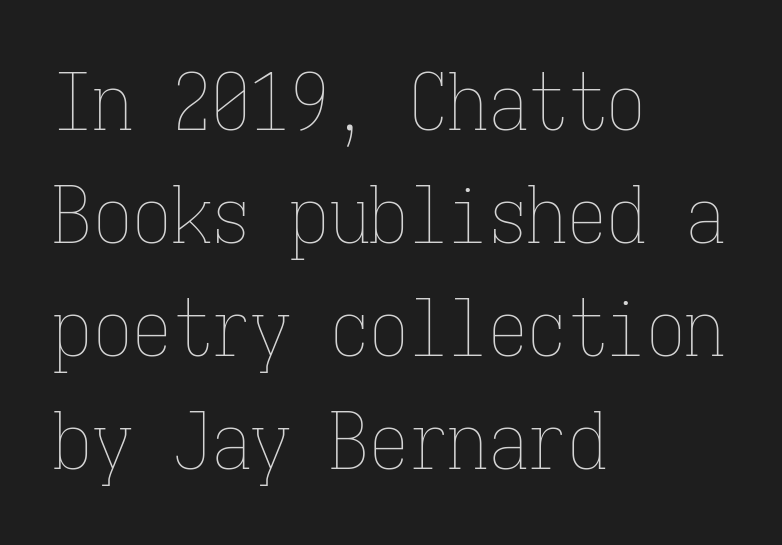
In terms of letterspacing, this is plain default setting. The letters march in equal steps, a hallmark of fixed-pitch type. Compared with a centered layout, this one pins lines to the left instead. Clear beneath every line of the passage. Ordinary non-slanted type is in use. Compared with typical paragraphs, the rows here are spaced about the same.
